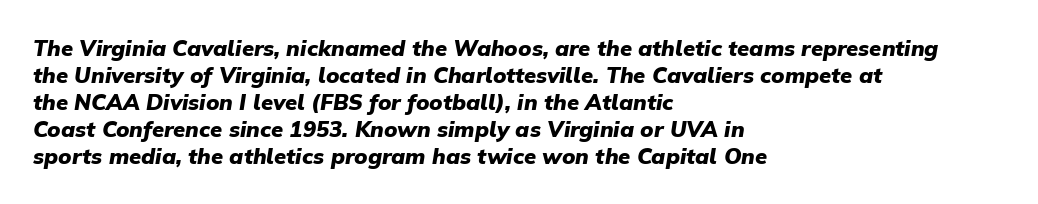
The image shows 22 px bold type, italic (leaning right); set left-aligned, line spacing 1.23x, normal letter spacing, not underlined.
